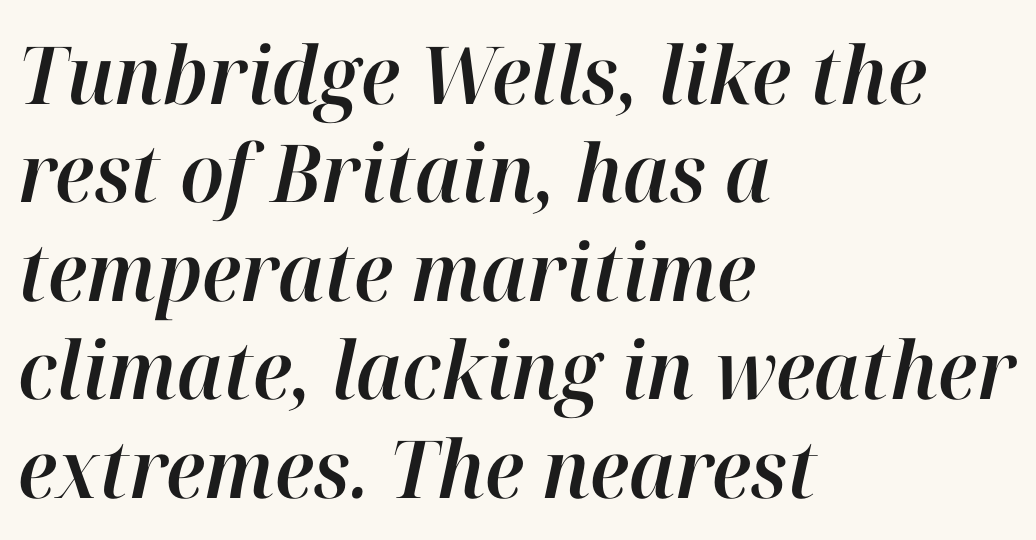
{"italic": "yes", "lean": "right", "slant_degrees": 12, "width": "normal", "stroke_contrast": "high", "x_height": "medium", "monospaced": "no", "underline": "no", "align": "left", "line_spacing_ratio": 1.23, "letter_spacing": "normal", "letter_spacing_em": 0.0, "glyph_px": 80}
